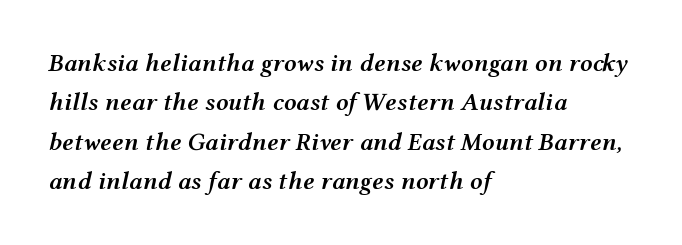
{"italic": "yes", "lean": "right", "slant_degrees": 12, "bold": "semi", "underline": "no", "align": "left", "line_spacing": "normal", "line_spacing_ratio": 1.58, "letter_spacing": "normal", "letter_spacing_em": 0.0, "glyph_px": 25}
